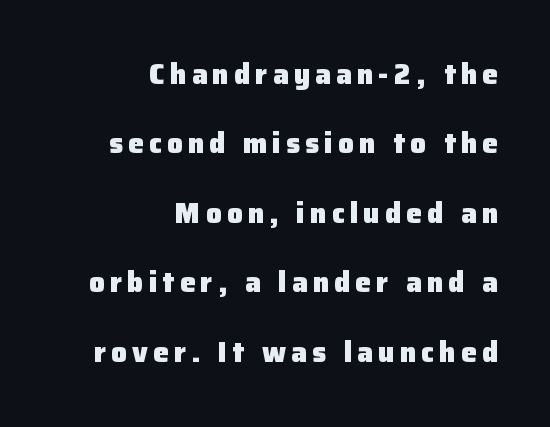
{"serif": "no", "italic": "no", "bold": "yes", "weight": "heavy", "width": "normal", "stroke_contrast": "low", "x_height": "medium", "monospaced": "no", "underline": "no", "align": "right", "line_spacing": "loose", "line_spacing_ratio": 2.48, "glyph_px": 28}
